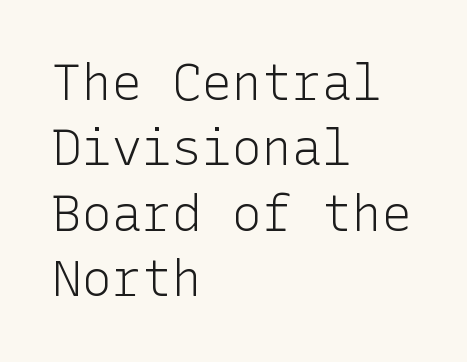
{"serif": "no", "italic": "no", "bold": "no", "weight": "light", "width": "normal", "stroke_contrast": "low", "x_height": "medium", "underline": "no", "align": "left", "line_spacing": "normal", "line_spacing_ratio": 1.31, "letter_spacing": "normal", "letter_spacing_em": 0.0, "glyph_px": 50}
